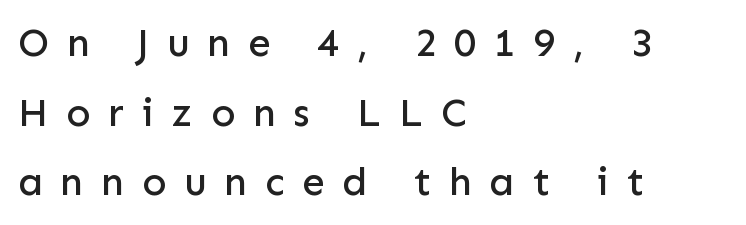
{"serif": "no", "italic": "no", "width": "normal", "stroke_contrast": "low", "x_height": "medium", "monospaced": "no", "underline": "no", "align": "left", "line_spacing_ratio": 1.74, "letter_spacing": "wide", "letter_spacing_em": 0.44, "glyph_px": 40}
